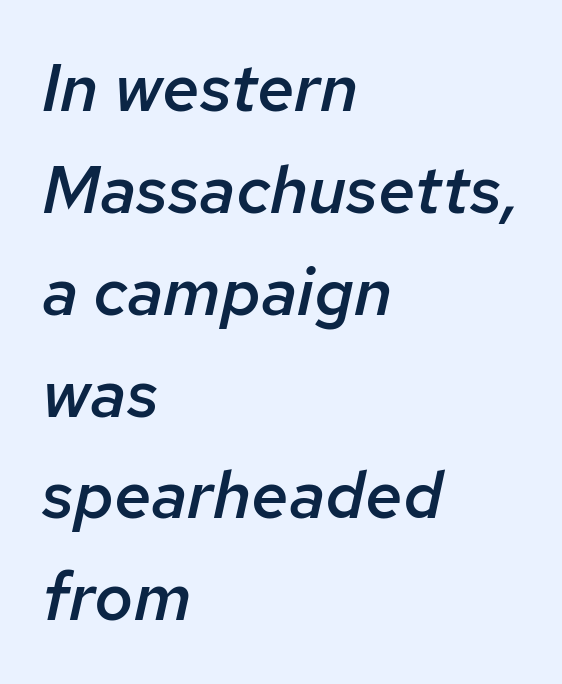
Q: Is the text bold? A: Semi-bold.
Q: Is the text italic (slanted)? A: Yes, it leans right by about 12 degrees.
Q: Is the text underlined? A: No.
Q: How is the paragraph aligned? A: Left-aligned.
Q: Is the spacing between letters normal or unusually wide? A: Normal.
Q: Is the spacing between lines tight, normal or loose? A: Normal.
Q: Width (condensed, normal, or wide)? A: Normal.
Q: Stroke contrast? A: Low.
Q: x-height? A: Medium.
Q: Monospaced? A: No.
